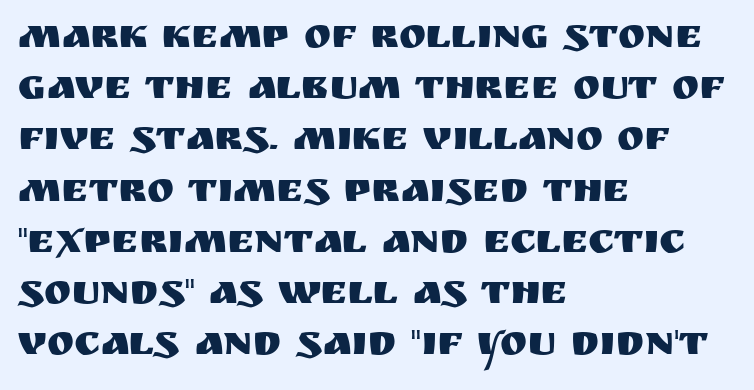
Q: Is the text italic (slanted)? A: No, it is upright.
Q: Is the typeface a serif or a sans-serif typeface? A: Sans-serif.
Q: Is the text underlined? A: No.
Q: How is the paragraph aligned? A: Left-aligned.
Q: Is the spacing between letters normal or unusually wide? A: Normal.
Q: Is the spacing between lines tight, normal or loose? A: Normal.
Q: Width (condensed, normal, or wide)? A: Normal.
Q: Stroke contrast? A: Medium.
Q: x-height? A: Large.
Q: Monospaced? A: No.
